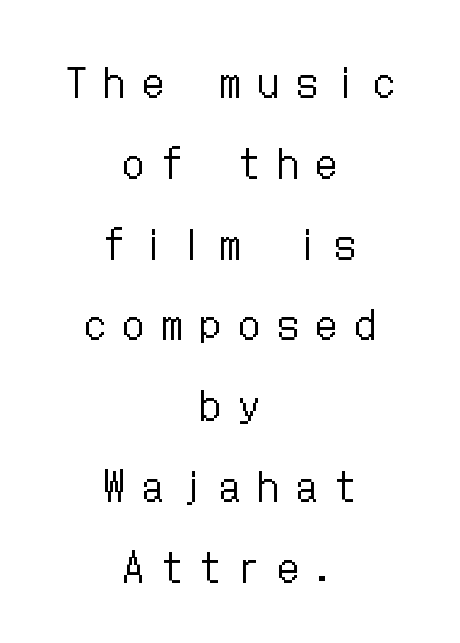
{"italic": "no", "bold": "no", "weight": "regular", "width": "condensed", "stroke_contrast": "low", "x_height": "medium", "underline": "no", "align": "center", "line_spacing": "loose", "line_spacing_ratio": 1.97, "letter_spacing": "wide", "letter_spacing_em": 0.44, "glyph_px": 41}
